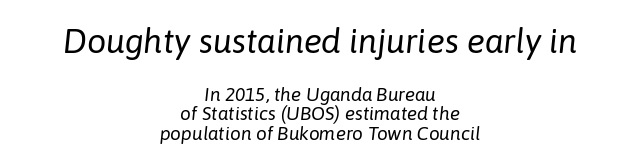
The image shows 34 px regular-weight type, italic (leaning right); set centered, tight line spacing (1.02x), normal letter spacing, not underlined; the first (top) block is 1.79x larger; low stroke contrast and a medium x-height.
